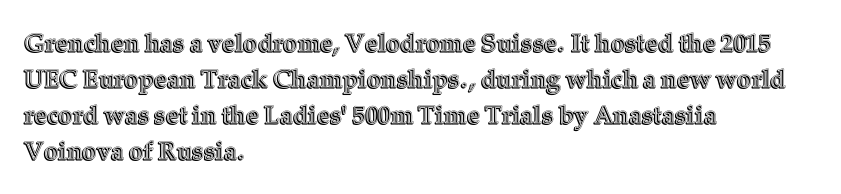
Q: Is the text italic (slanted)? A: No, it is upright.
Q: Is the text underlined? A: No.
Q: How is the paragraph aligned? A: Left-aligned.
Q: Is the spacing between letters normal or unusually wide? A: Normal.
Q: Is the spacing between lines tight, normal or loose? A: Normal.
